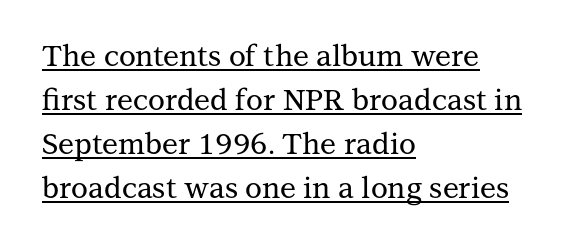
Q: Is the text italic (slanted)? A: No, it is upright.
Q: Is the typeface a serif or a sans-serif typeface? A: Serif.
Q: Is the text underlined? A: Yes.
Q: How is the paragraph aligned? A: Left-aligned.
Q: Is the spacing between letters normal or unusually wide? A: Normal.
Q: Is the spacing between lines tight, normal or loose? A: Normal.
Q: Width (condensed, normal, or wide)? A: Normal.
Q: Stroke contrast? A: Medium.
Q: x-height? A: Medium.
Q: Monospaced? A: No.
